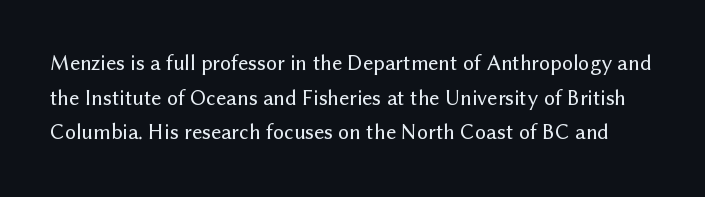
{"italic": "no", "underline": "no", "line_spacing": "normal", "line_spacing_ratio": 1.57, "letter_spacing": "normal", "letter_spacing_em": 0.0, "glyph_px": 22}
